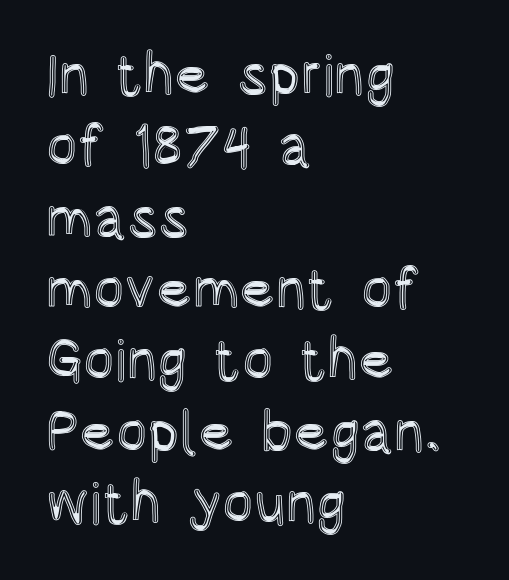
These lines are set flush left with a ragged right edge. The space directly below the letters is spotless. Glyph-to-glyph distance matches everyday printed text. Proportional: the letters do not fall into vertical columns. Every character sits straight up, as roman type does.
